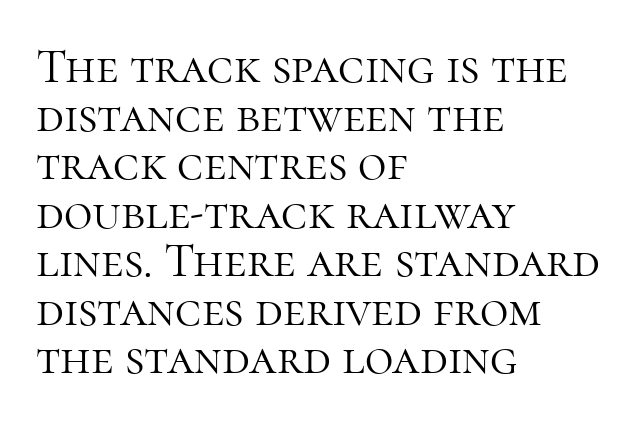
{"serif": "yes", "italic": "no", "bold": "no", "weight": "light", "width": "normal", "stroke_contrast": "high", "x_height": "medium", "monospaced": "no", "underline": "no", "align": "left", "line_spacing": "tight", "line_spacing_ratio": 0.99, "letter_spacing": "normal", "letter_spacing_em": 0.0, "glyph_px": 49}
